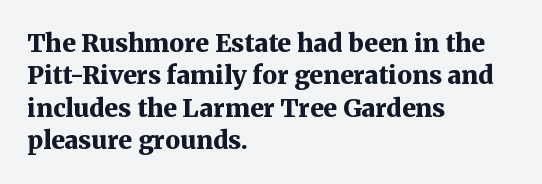
{"italic": "no", "bold": "yes", "underline": "no", "align": "left", "line_spacing": "normal", "line_spacing_ratio": 1.3, "letter_spacing": "normal", "letter_spacing_em": 0.0, "glyph_px": 25}
